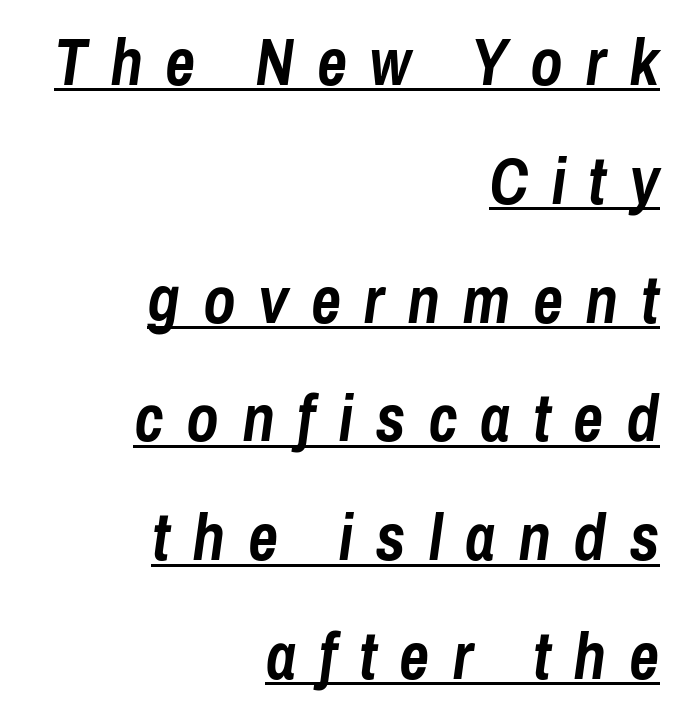
Decoration check: the copy is underlined. Observe the lean: these are italic letterforms. The face used here has the dense, thick strokes of a bold. Teacher's note: observe the even right margin — that is flush-right alignment. The face used here is proportionally spaced, like ordinary book or web type.
